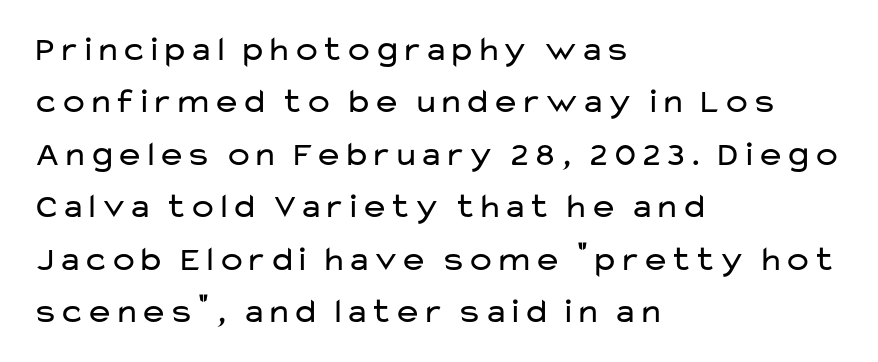
The image shows 35 px regular-weight, wide sans-serif type, upright; set left-aligned, normal line spacing (1.5x), normal letter spacing, not underlined; low stroke contrast and a medium x-height.
